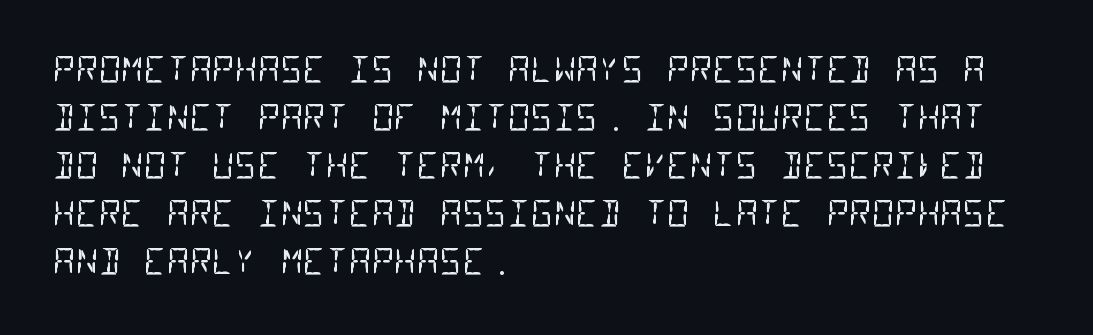
{"serif": "no", "bold": "no", "weight": "regular", "width": "condensed", "stroke_contrast": "low", "x_height": "large", "monospaced": "yes", "underline": "no", "align": "left", "line_spacing": "normal", "line_spacing_ratio": 1.37, "letter_spacing": "normal", "letter_spacing_em": 0.0, "glyph_px": 35}
